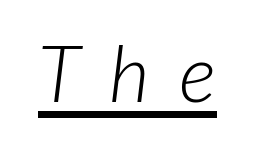
Q: Is the text bold? A: No.
Q: Is the text italic (slanted)? A: Yes, it leans right by about 7 degrees.
Q: Is the text underlined? A: Yes.
Q: Is the spacing between letters normal or unusually wide? A: Unusually wide.
Q: Width (condensed, normal, or wide)? A: Normal.
Q: Stroke contrast? A: Low.
Q: x-height? A: Medium.
Q: Monospaced? A: No.
